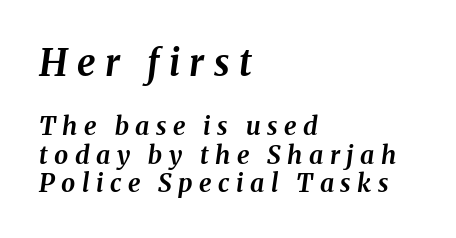
The image shows 37 px bold type, italic (leaning right); set left-aligned, tight line spacing (1.13x), unusually wide letter spacing (+0.26 em), not underlined; the first (top) block is 1.48x larger; medium stroke contrast and a medium x-height.
